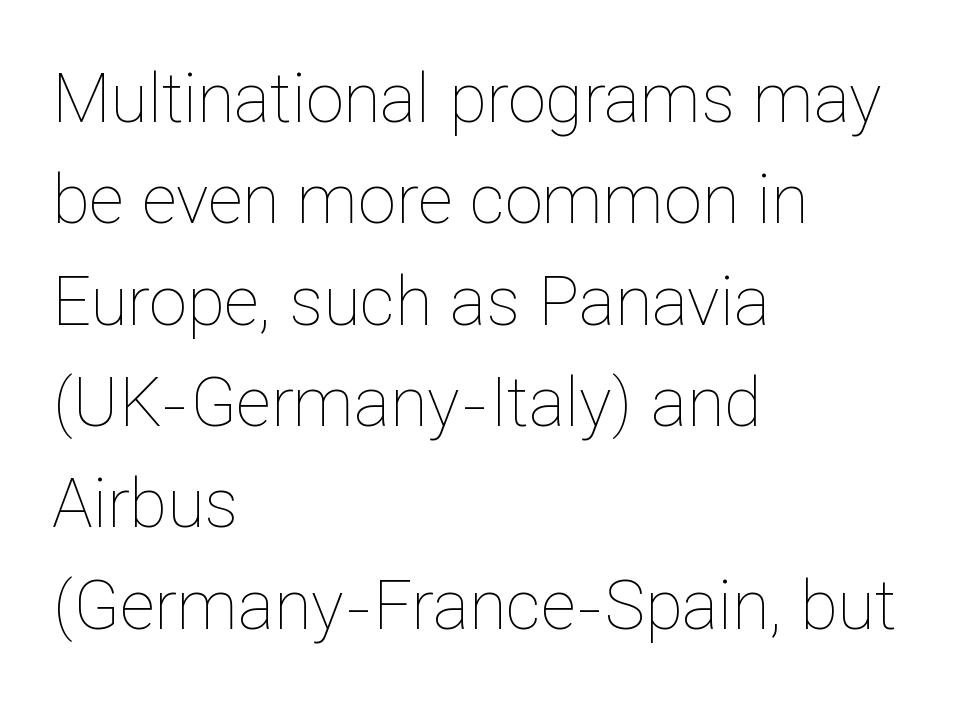
{"italic": "no", "bold": "no", "weight": "thin", "width": "normal", "stroke_contrast": "low", "x_height": "medium", "monospaced": "no", "underline": "no", "align": "left", "line_spacing": "normal", "line_spacing_ratio": 1.49, "letter_spacing": "normal", "letter_spacing_em": 0.0, "glyph_px": 68}
